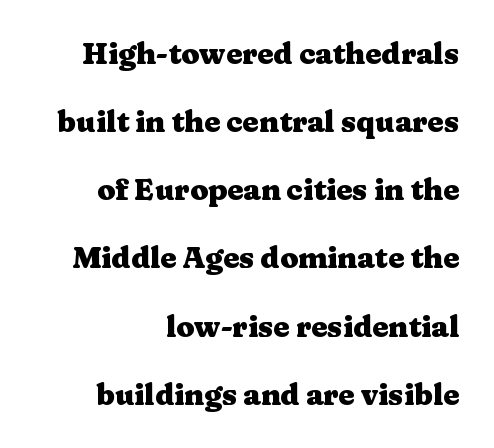
{"serif": "yes", "italic": "no", "bold": "yes", "weight": "heavy", "width": "wide", "stroke_contrast": "medium", "x_height": "medium", "monospaced": "no", "underline": "no", "align": "right", "line_spacing": "loose", "line_spacing_ratio": 2.35, "letter_spacing": "normal", "letter_spacing_em": 0.0, "glyph_px": 29}
